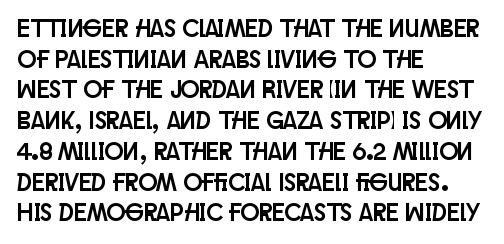
The image shows 25 px text type, upright; set left-aligned, line spacing 1.23x, normal letter spacing, not underlined.
